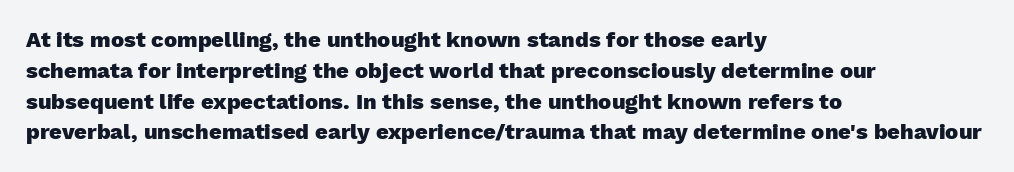
Q: Is the text bold? A: Yes.
Q: Is the text italic (slanted)? A: No, it is upright.
Q: Is the text underlined? A: No.
Q: How is the paragraph aligned? A: Left-aligned.
Q: Is the spacing between letters normal or unusually wide? A: Normal.
Q: Is the spacing between lines tight, normal or loose? A: Normal.
